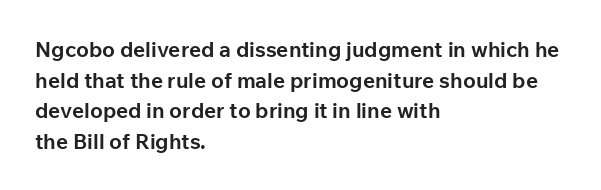
Q: Is the text bold? A: Yes.
Q: Is the text italic (slanted)? A: No, it is upright.
Q: Is the text underlined? A: No.
Q: How is the paragraph aligned? A: Left-aligned.
Q: Is the spacing between letters normal or unusually wide? A: Normal.
Q: Is the spacing between lines tight, normal or loose? A: Normal.
